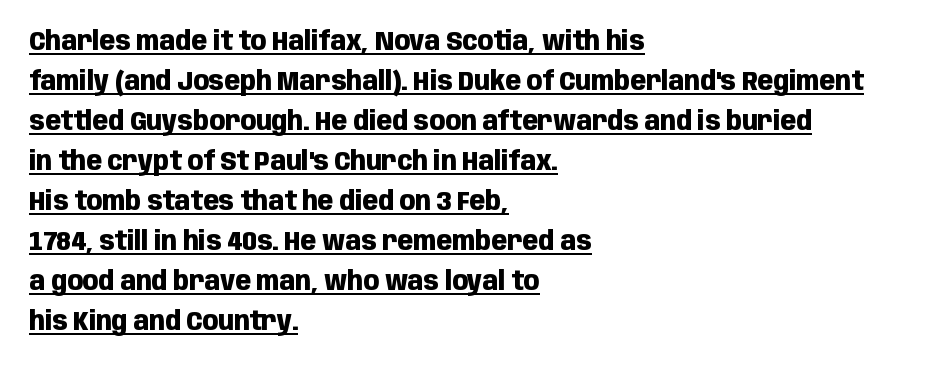
Q: Is the text bold? A: Yes.
Q: Is the text italic (slanted)? A: No, it is upright.
Q: Is the text underlined? A: Yes.
Q: How is the paragraph aligned? A: Left-aligned.
Q: Is the spacing between letters normal or unusually wide? A: Normal.
Q: Is the spacing between lines tight, normal or loose? A: Normal.
